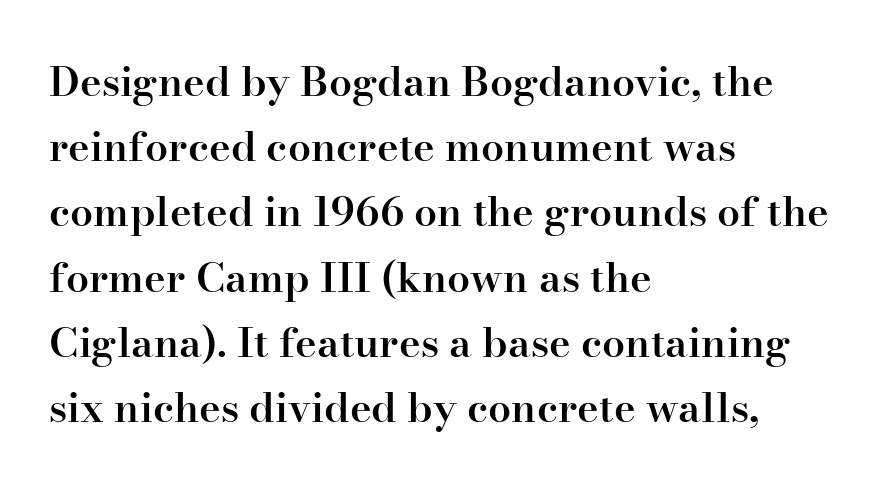
Q: Is the text bold? A: Semi-bold.
Q: Is the text italic (slanted)? A: No, it is upright.
Q: Is the typeface a serif or a sans-serif typeface? A: Serif.
Q: Is the text underlined? A: No.
Q: How is the paragraph aligned? A: Left-aligned.
Q: Is the spacing between letters normal or unusually wide? A: Normal.
Q: Is the spacing between lines tight, normal or loose? A: Normal.
Q: Width (condensed, normal, or wide)? A: Normal.
Q: Stroke contrast? A: High.
Q: x-height? A: Small.
Q: Monospaced? A: No.
